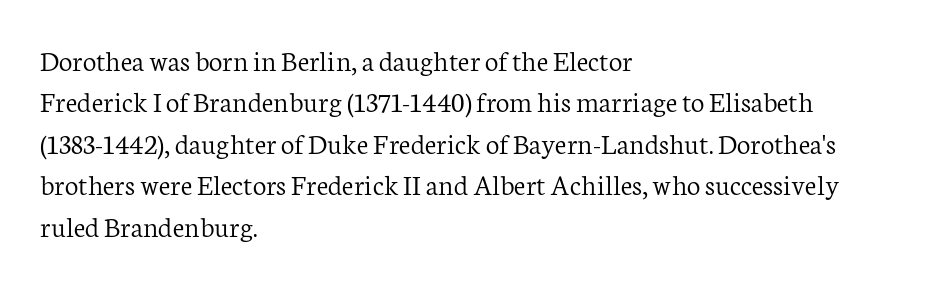
The image shows 30 px light serif type, upright; set left-aligned, normal line spacing (1.38x), normal letter spacing, not underlined; low stroke contrast and a medium x-height.
